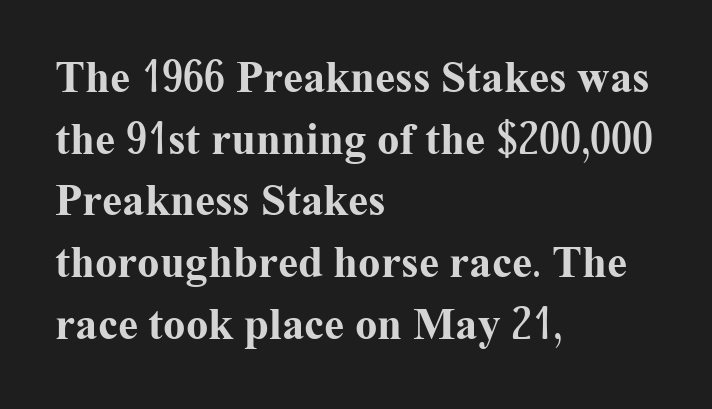
{"serif": "yes", "italic": "no", "bold": "yes", "weight": "bold", "width": "normal", "stroke_contrast": "medium", "x_height": "medium", "monospaced": "no", "underline": "no", "align": "left", "line_spacing": "normal", "line_spacing_ratio": 1.37, "letter_spacing": "normal", "letter_spacing_em": 0.0, "glyph_px": 45}
